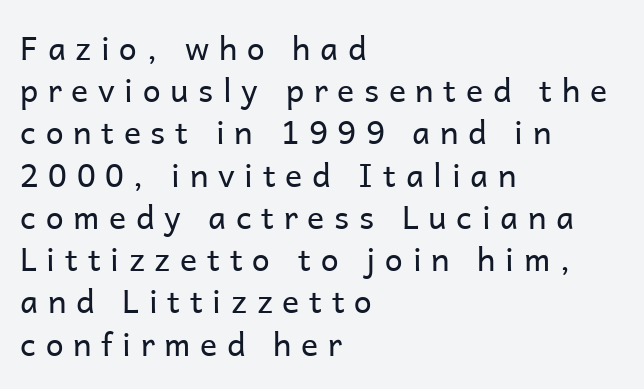
Is there much room between lines? A standard amount, neither cramped nor airy. The passage shown is typed in a proportional face where columns would drift. No italicization has been applied; the sample stays upright. The rendering inserts visible extra space after every character. The ragged edge is on the right, which tells us the setting is flush left. Note: no serifs on the glyphs.
